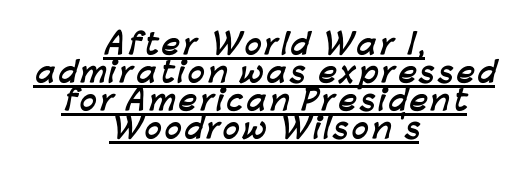
The image shows 28 px semibold sans-serif type; set centered, tight line spacing (1.0x), underlined; low stroke contrast and a medium x-height.
